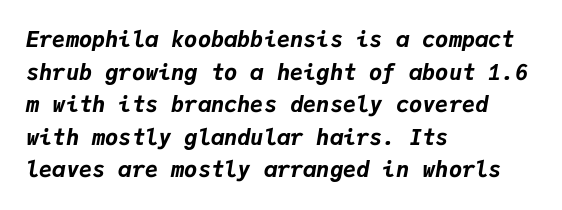
Anything drawn beneath the words? Only blank space. You could call the tracking neutral — neither tight nor loose. Whoever set this chose a conventional vertical rhythm. Designer's note — italics engaged.
